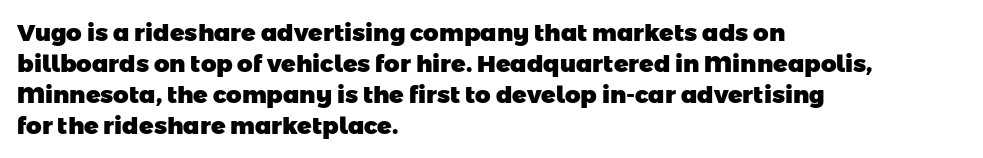
{"bold": "yes", "underline": "no", "align": "left", "line_spacing": "normal", "line_spacing_ratio": 1.29, "letter_spacing": "normal", "letter_spacing_em": 0.0, "glyph_px": 24}
